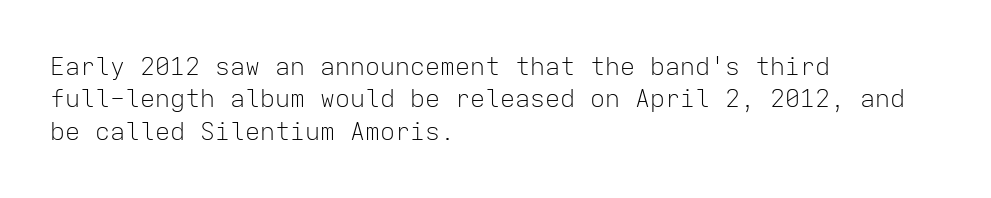
{"italic": "no", "bold": "no", "underline": "no", "align": "left", "line_spacing": "normal", "line_spacing_ratio": 1.3, "letter_spacing": "normal", "letter_spacing_em": 0.0, "glyph_px": 25}
